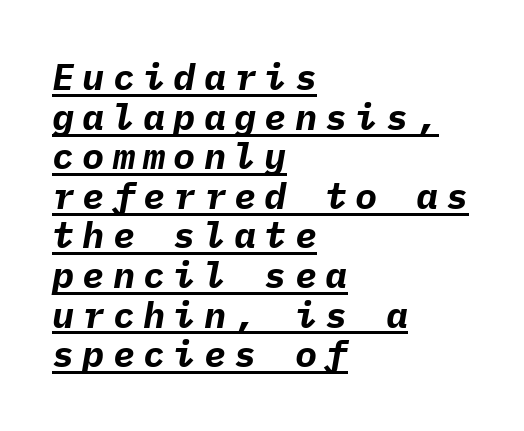
Q: Is the text bold? A: Yes.
Q: Is the text italic (slanted)? A: Yes, it leans right by about 9 degrees.
Q: Is the text underlined? A: Yes.
Q: How is the paragraph aligned? A: Left-aligned.
Q: Is the spacing between letters normal or unusually wide? A: Unusually wide.
Q: Is the spacing between lines tight, normal or loose? A: Tight.
Q: Width (condensed, normal, or wide)? A: Normal.
Q: Stroke contrast? A: Low.
Q: x-height? A: Medium.
Q: Monospaced? A: Yes.
